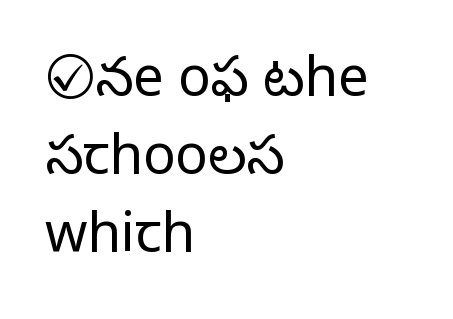
This sample uses plain, unmodified letter spacing. Note the varied advance widths — an 'i' is clearly narrower than an 'm'. The words here are not underlined. Every character sits straight up, as roman type does. Stems and bowls with no extra thickness — not bold. Grotesque or geometric, the face here clearly has no serifs.
